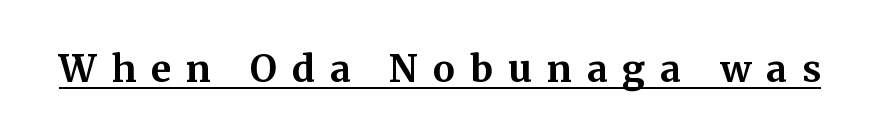
The image shows 37 px bold serif type, upright; set unusually wide letter spacing (+0.41 em), underlined; medium stroke contrast and a medium x-height.
